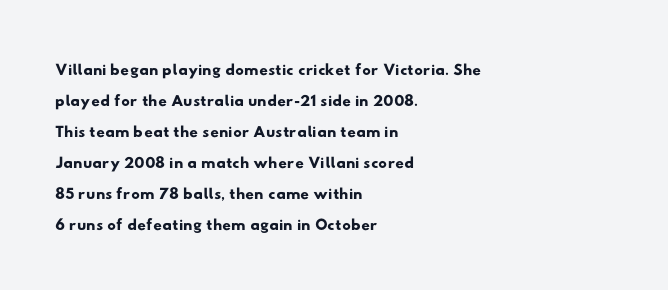
The image shows 24 px text type; set left-aligned, normal line spacing (1.29x), normal letter spacing, not underlined.
